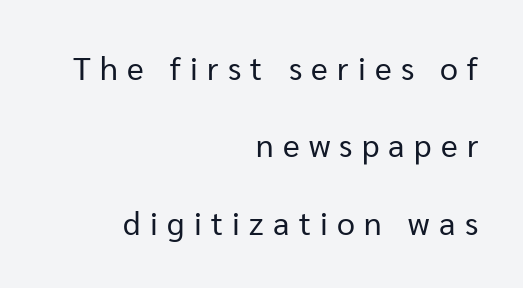
{"serif": "no", "italic": "no", "bold": "no", "weight": "regular", "width": "normal", "stroke_contrast": "low", "x_height": "medium", "monospaced": "no", "underline": "no", "align": "right", "line_spacing": "loose", "line_spacing_ratio": 2.42, "letter_spacing": "wide", "letter_spacing_em": 0.29, "glyph_px": 32}
